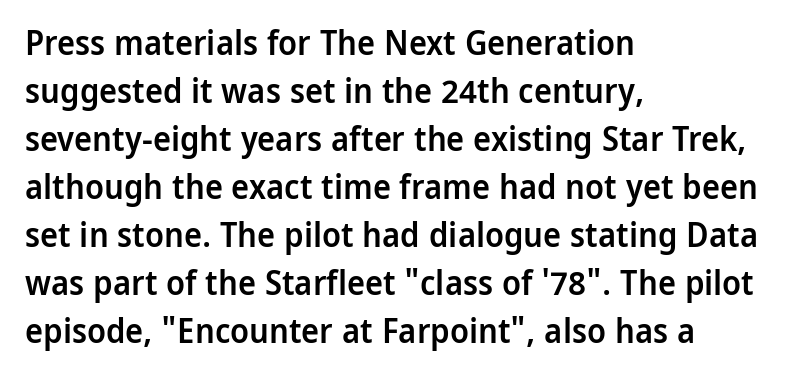
{"serif": "no", "italic": "no", "bold": "semi", "weight": "semibold", "width": "normal", "stroke_contrast": "low", "x_height": "medium", "monospaced": "no", "underline": "no", "align": "left", "line_spacing": "normal", "line_spacing_ratio": 1.41, "letter_spacing": "normal", "letter_spacing_em": 0.0, "glyph_px": 34}
